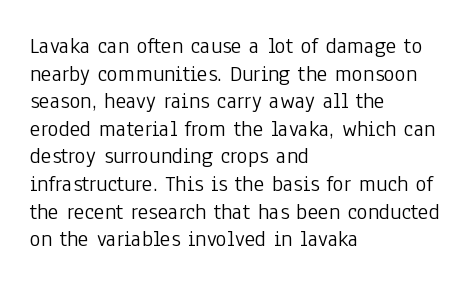
Q: Is the text bold? A: No.
Q: Is the text italic (slanted)? A: No, it is upright.
Q: Is the text underlined? A: No.
Q: How is the paragraph aligned? A: Left-aligned.
Q: Is the spacing between letters normal or unusually wide? A: Normal.
